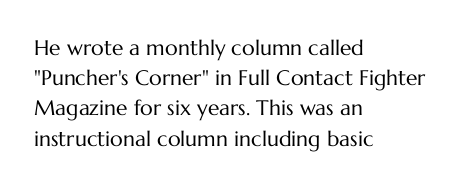
The image shows 21 px text type, upright; set left-aligned, normal line spacing (1.44x), normal letter spacing, not underlined.
